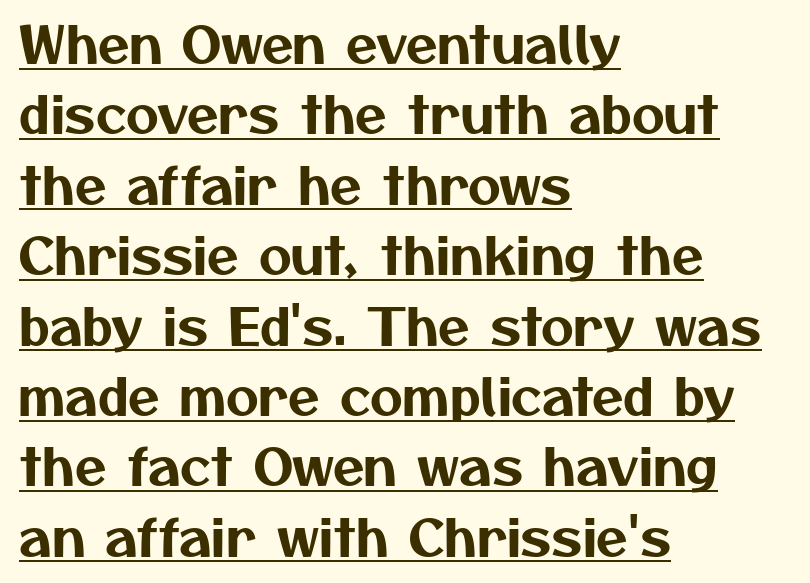
The image shows 51 px sans-serif type; set left-aligned, normal line spacing (1.38x), normal letter spacing, underlined; medium stroke contrast and a medium x-height.
